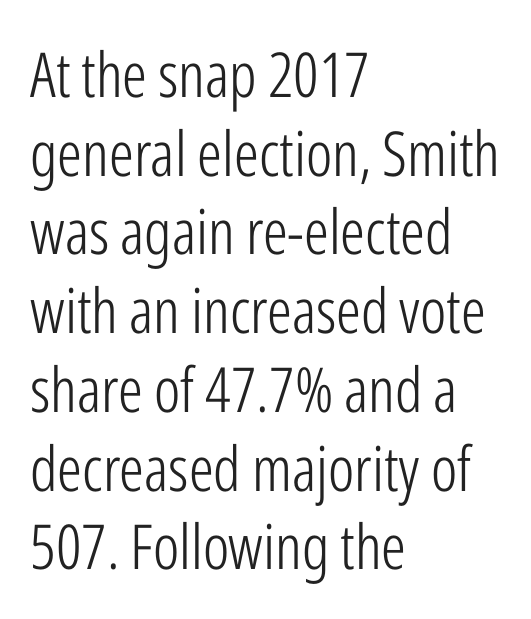
{"serif": "no", "italic": "no", "bold": "no", "weight": "light", "width": "condensed", "stroke_contrast": "low", "x_height": "medium", "monospaced": "no", "underline": "no", "align": "left", "line_spacing": "normal", "line_spacing_ratio": 1.27, "letter_spacing": "normal", "letter_spacing_em": 0.0, "glyph_px": 62}
